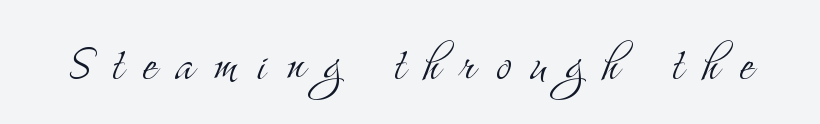
The image shows 60 px light, condensed serif type; set unusually wide letter spacing (+0.33 em), not underlined; medium stroke contrast and a small x-height.
